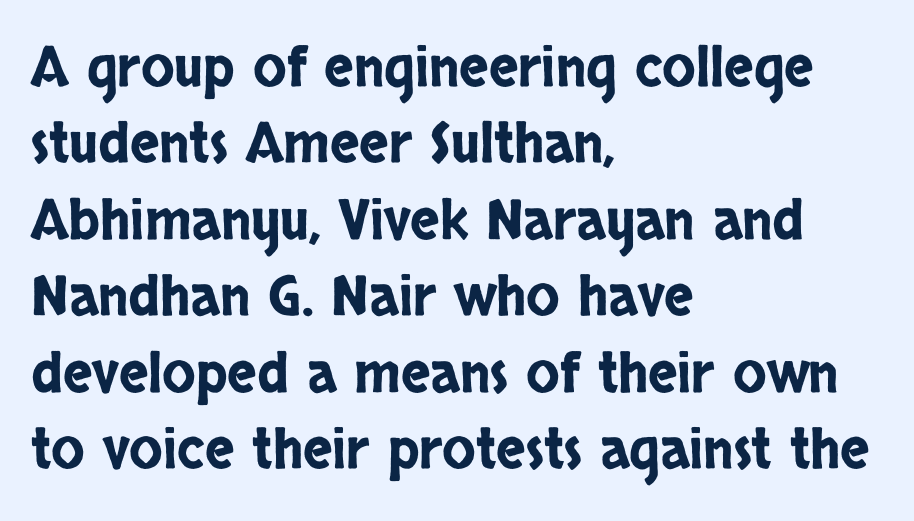
The passage shown is typed in a proportional face where columns would drift. Leftover space on each line is placed entirely after the last word. The passage shown has conventional tracking throughout. Decoration check: the copy has no underline. The type family on display is of the sans-serif kind.
